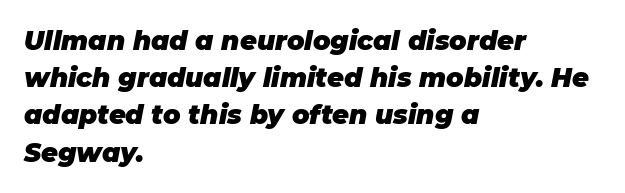
{"italic": "yes", "lean": "right", "slant_degrees": 11, "bold": "yes", "underline": "no", "align": "left", "line_spacing": "normal", "line_spacing_ratio": 1.43, "letter_spacing": "normal", "letter_spacing_em": 0.0, "glyph_px": 26}
